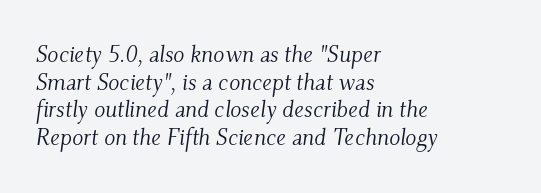
Q: Is the text bold? A: No.
Q: Is the text italic (slanted)? A: Yes, it leans right by about 9 degrees.
Q: Is the text underlined? A: No.
Q: How is the paragraph aligned? A: Left-aligned.
Q: Is the spacing between letters normal or unusually wide? A: Normal.
